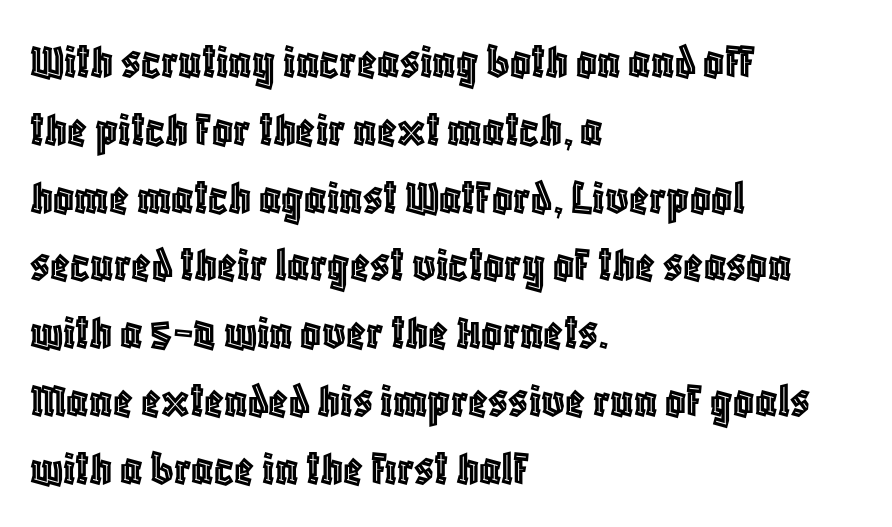
Q: Is the text italic (slanted)? A: No, it is upright.
Q: Is the text underlined? A: No.
Q: How is the paragraph aligned? A: Left-aligned.
Q: Is the spacing between letters normal or unusually wide? A: Normal.
Q: Is the spacing between lines tight, normal or loose? A: Normal.
Q: Width (condensed, normal, or wide)? A: Condensed.
Q: x-height? A: Large.
Q: Monospaced? A: No.
